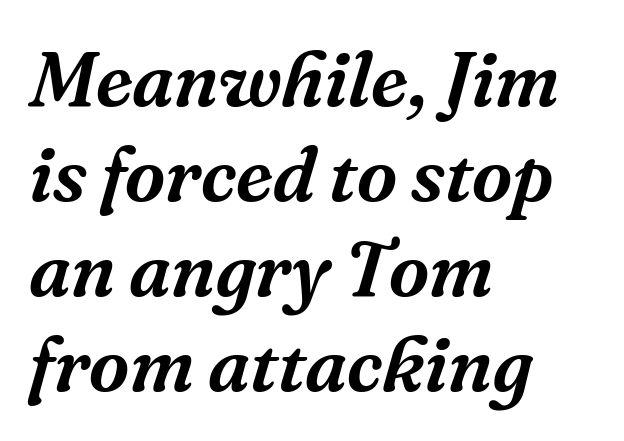
Q: Is the text italic (slanted)? A: Yes, it leans right by about 16 degrees.
Q: Is the typeface a serif or a sans-serif typeface? A: Serif.
Q: Is the text underlined? A: No.
Q: How is the paragraph aligned? A: Left-aligned.
Q: Is the spacing between letters normal or unusually wide? A: Normal.
Q: Width (condensed, normal, or wide)? A: Normal.
Q: Stroke contrast? A: Medium.
Q: x-height? A: Medium.
Q: Monospaced? A: No.
